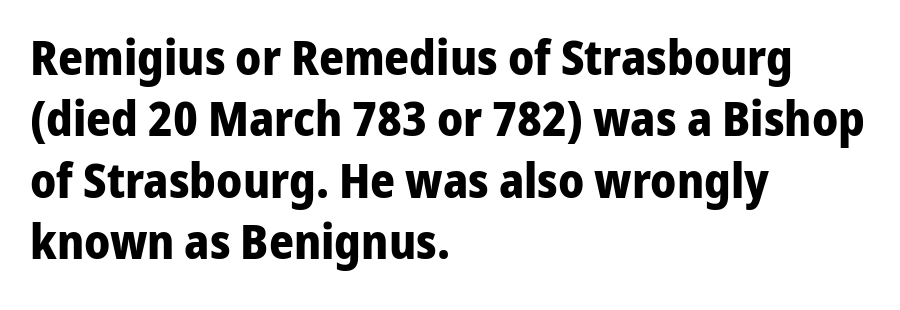
The image shows 48 px bold sans-serif type, upright; set left-aligned, normal line spacing (1.28x), normal letter spacing, not underlined; low stroke contrast and a medium x-height.
